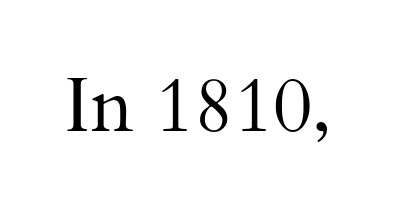
The image shows 77 px regular-weight serif type, upright; set normal letter spacing, not underlined; medium stroke contrast and a small x-height.
